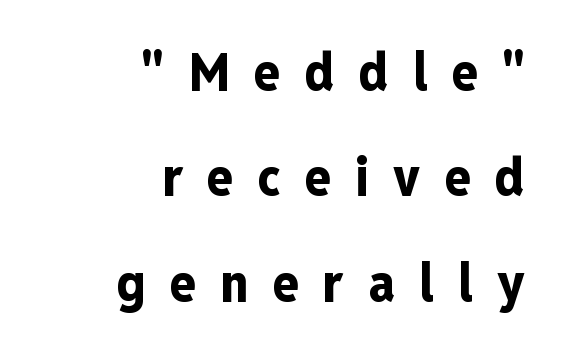
The specimen omits any rule beneath the text block's lines. Caption: multi-line text, flush right, ragged left. Display-style spreading of the glyphs; the letterfit is very open. Each letter keeps its own natural width here, so spacing adapts to shape. This sample uses a sans-serif face. One glance says open: line gaps are wider than usual.
